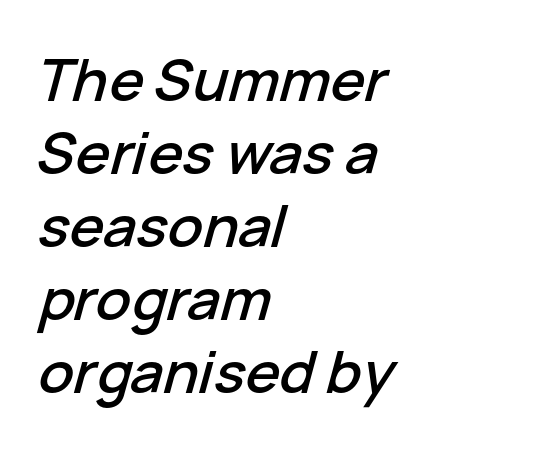
The image shows 58 px text type, italic (leaning right); set left-aligned, normal line spacing (1.26x), normal letter spacing, not underlined; low stroke contrast and a medium x-height.
